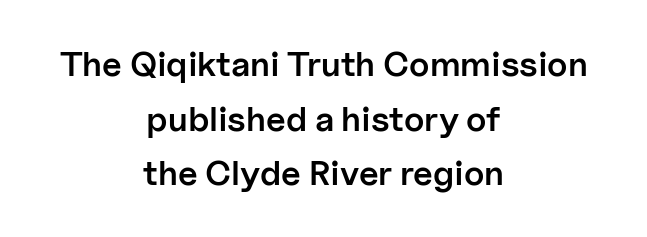
{"serif": "no", "italic": "no", "bold": "semi", "weight": "semibold", "width": "normal", "stroke_contrast": "low", "x_height": "medium", "monospaced": "no", "underline": "no", "align": "center", "line_spacing": "normal", "line_spacing_ratio": 1.56, "letter_spacing": "normal", "letter_spacing_em": 0.0, "glyph_px": 35}
